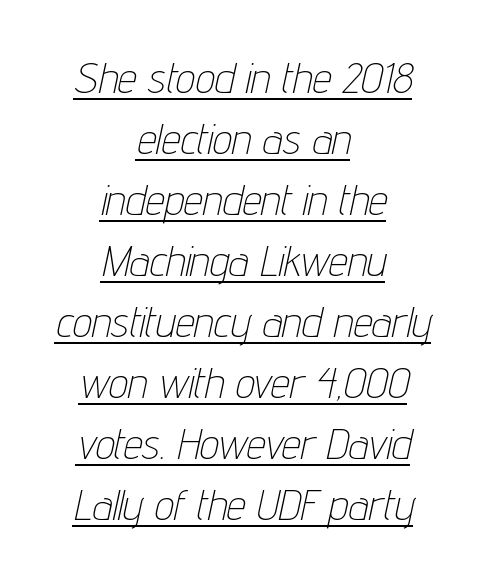
The image shows 43 px thin, condensed type, italic (leaning right); set centered, normal line spacing (1.42x), normal letter spacing, underlined; low stroke contrast and a medium x-height.
